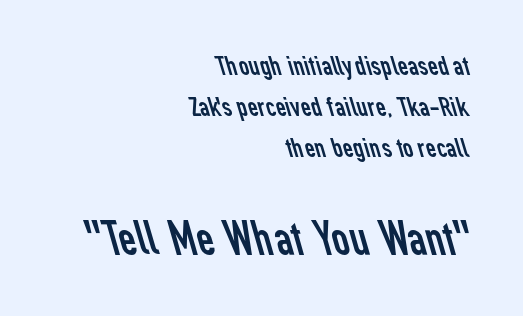
Q: Is the text bold? A: No.
Q: Is the typeface a serif or a sans-serif typeface? A: Sans-serif.
Q: Is the text underlined? A: No.
Q: How is the paragraph aligned? A: Right-aligned.
Q: Is the spacing between letters normal or unusually wide? A: Normal.
Q: Is the spacing between lines tight, normal or loose? A: Normal.
Q: Which block of text is set in a larger size, the first (top) or the second (bottom)? A: The second (bottom) one.
Q: Width (condensed, normal, or wide)? A: Normal.
Q: Stroke contrast? A: Low.
Q: x-height? A: Medium.
Q: Monospaced? A: No.
